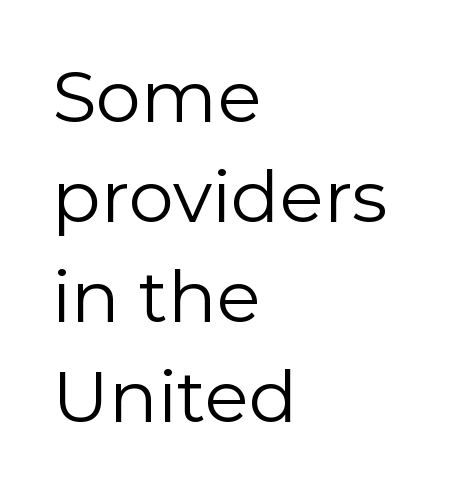
The image shows 72 px regular-weight sans-serif type, upright; set left-aligned, normal line spacing (1.39x), normal letter spacing, not underlined; a medium x-height.
